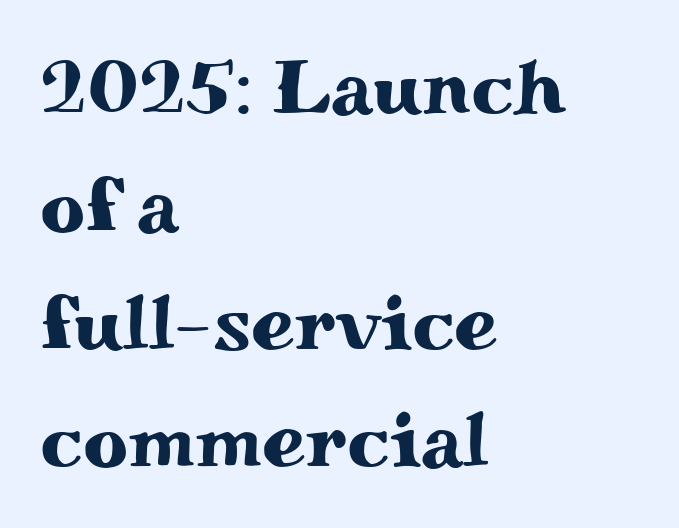
Q: Is the text italic (slanted)? A: No, it is upright.
Q: Is the typeface a serif or a sans-serif typeface? A: Serif.
Q: Is the text underlined? A: No.
Q: How is the paragraph aligned? A: Left-aligned.
Q: Is the spacing between letters normal or unusually wide? A: Normal.
Q: Is the spacing between lines tight, normal or loose? A: Normal.
Q: Width (condensed, normal, or wide)? A: Wide.
Q: Stroke contrast? A: Medium.
Q: x-height? A: Small.
Q: Monospaced? A: No.
